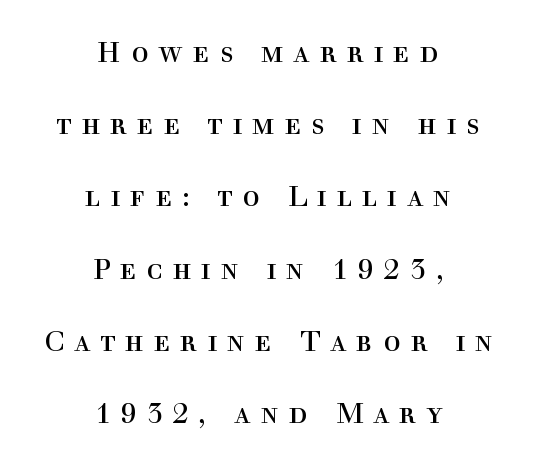
{"serif": "yes", "italic": "no", "bold": "no", "weight": "regular", "width": "normal", "x_height": "medium", "monospaced": "no", "underline": "no", "align": "center", "line_spacing": "loose", "line_spacing_ratio": 2.49, "letter_spacing": "wide", "letter_spacing_em": 0.34, "glyph_px": 29}
